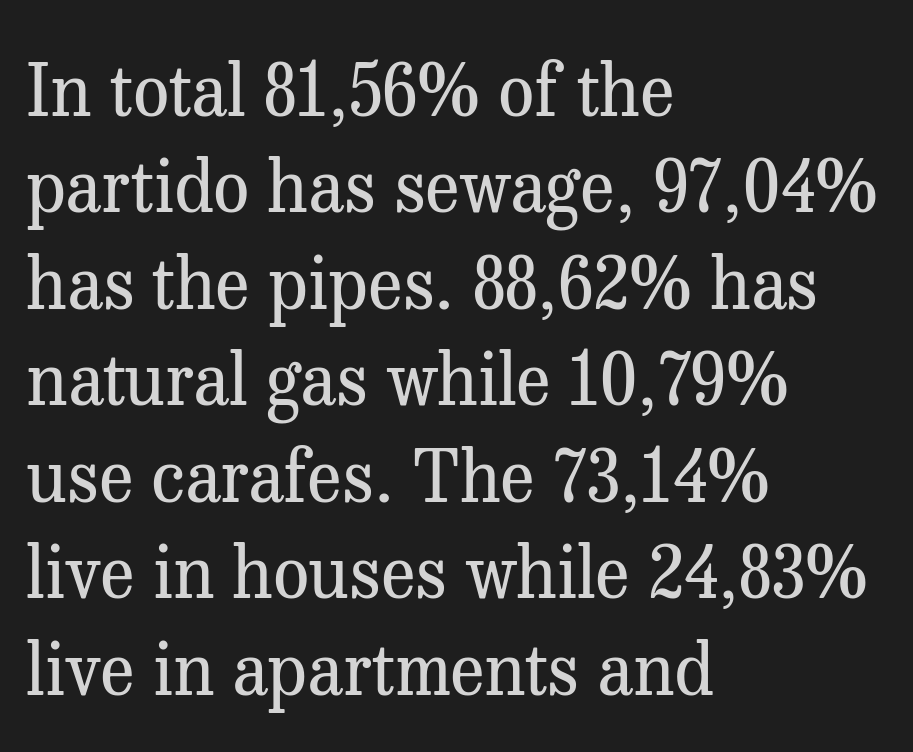
Counters stay open thanks to moderate or lighter strokes. The typography opts for an upright posture over an oblique one. The font family rendered here belongs to the serif group. Looks like regular typesetting: each glyph gets only the width it needs. Each word holds together tightly as a unit, with standard inter-letter gaps. Underlining? Definitely not there.
